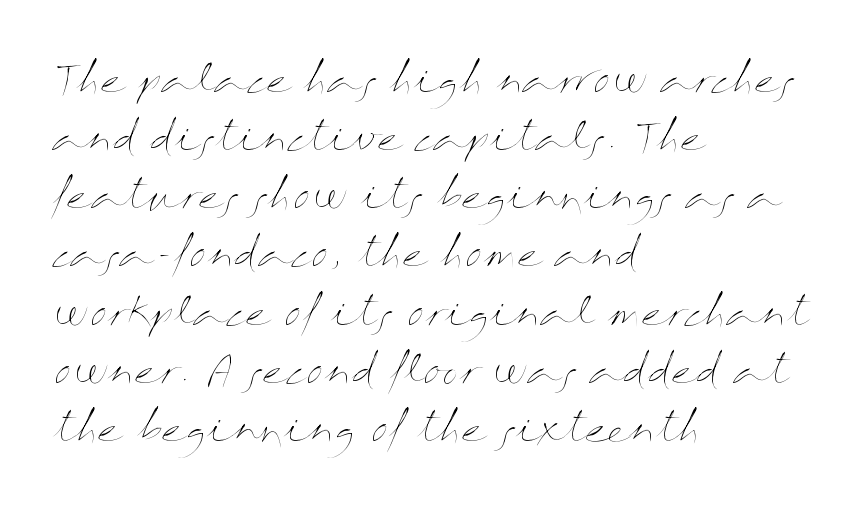
Q: Is the text bold? A: No.
Q: Is the text italic (slanted)? A: Yes.
Q: Is the text underlined? A: No.
Q: How is the paragraph aligned? A: Left-aligned.
Q: Is the spacing between letters normal or unusually wide? A: Normal.
Q: Is the spacing between lines tight, normal or loose? A: Normal.
Q: Width (condensed, normal, or wide)? A: Wide.
Q: Stroke contrast? A: Medium.
Q: x-height? A: Medium.
Q: Monospaced? A: No.
